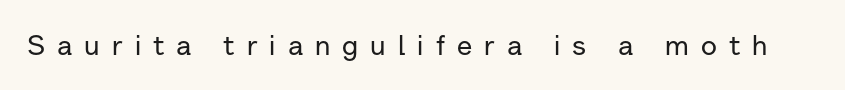
Q: Is the text italic (slanted)? A: No, it is upright.
Q: Is the typeface a serif or a sans-serif typeface? A: Sans-serif.
Q: Is the text underlined? A: No.
Q: Is the spacing between letters normal or unusually wide? A: Unusually wide.
Q: Width (condensed, normal, or wide)? A: Normal.
Q: Stroke contrast? A: Low.
Q: x-height? A: Medium.
Q: Monospaced? A: No.
